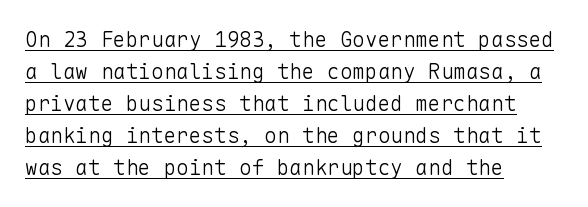
Q: Is the text bold? A: No.
Q: Is the text italic (slanted)? A: No, it is upright.
Q: Is the text underlined? A: Yes.
Q: How is the paragraph aligned? A: Left-aligned.
Q: Is the spacing between letters normal or unusually wide? A: Normal.
Q: Is the spacing between lines tight, normal or loose? A: Normal.
